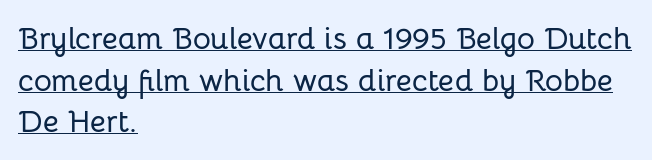
{"serif": "no", "italic": "no", "width": "normal", "stroke_contrast": "low", "x_height": "medium", "monospaced": "no", "underline": "yes", "align": "left", "line_spacing": "normal", "line_spacing_ratio": 1.34, "letter_spacing": "normal", "letter_spacing_em": 0.0, "glyph_px": 31}
